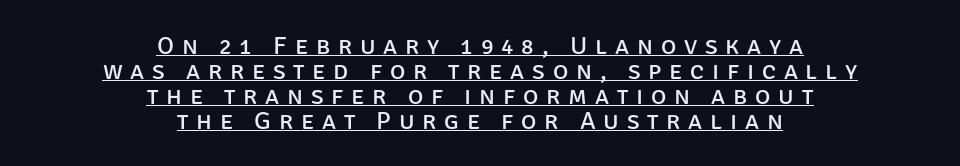
The image shows 26 px text type, upright; set centered, tight line spacing (0.96x), unusually wide letter spacing (+0.3 em), underlined.
